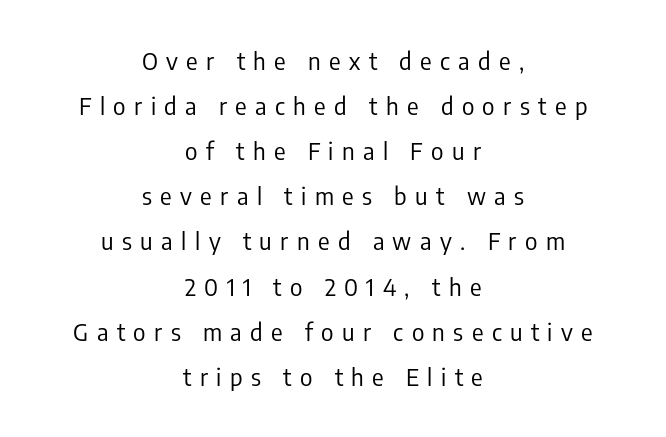
Q: Is the text bold? A: No.
Q: Is the text italic (slanted)? A: No, it is upright.
Q: Is the text underlined? A: No.
Q: How is the paragraph aligned? A: Centered.
Q: Is the spacing between letters normal or unusually wide? A: Unusually wide.
